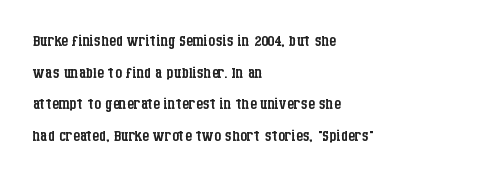
The image shows 22 px text type, upright; set left-aligned, normal line spacing (1.44x), normal letter spacing, not underlined.
